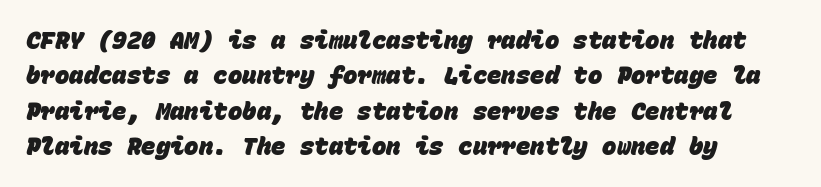
Q: Is the text bold? A: Yes.
Q: Is the text underlined? A: No.
Q: How is the paragraph aligned? A: Left-aligned.
Q: Is the spacing between letters normal or unusually wide? A: Normal.
Q: Is the spacing between lines tight, normal or loose? A: Normal.
